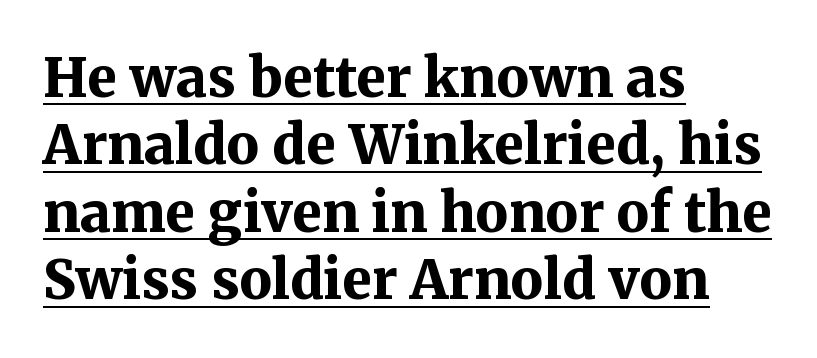
Q: Is the text bold? A: Yes.
Q: Is the text italic (slanted)? A: No, it is upright.
Q: Is the typeface a serif or a sans-serif typeface? A: Serif.
Q: Is the text underlined? A: Yes.
Q: How is the paragraph aligned? A: Left-aligned.
Q: Is the spacing between letters normal or unusually wide? A: Normal.
Q: Is the spacing between lines tight, normal or loose? A: Normal.
Q: Width (condensed, normal, or wide)? A: Normal.
Q: Stroke contrast? A: Medium.
Q: x-height? A: Medium.
Q: Monospaced? A: No.
